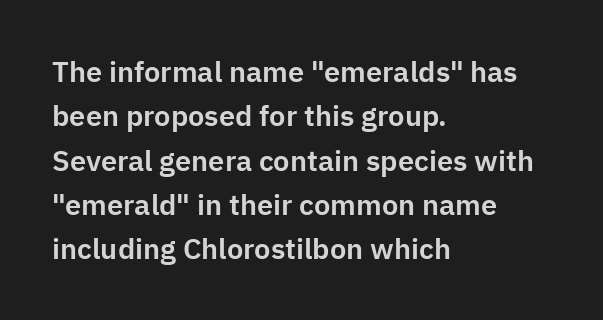
{"serif": "no", "italic": "no", "width": "normal", "stroke_contrast": "low", "x_height": "medium", "monospaced": "no", "underline": "no", "align": "left", "line_spacing": "normal", "line_spacing_ratio": 1.53, "letter_spacing": "normal", "letter_spacing_em": 0.0, "glyph_px": 29}
